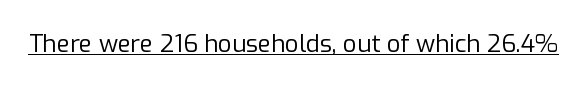
{"italic": "no", "bold": "no", "underline": "yes", "letter_spacing": "normal", "letter_spacing_em": 0.0, "glyph_px": 24}
